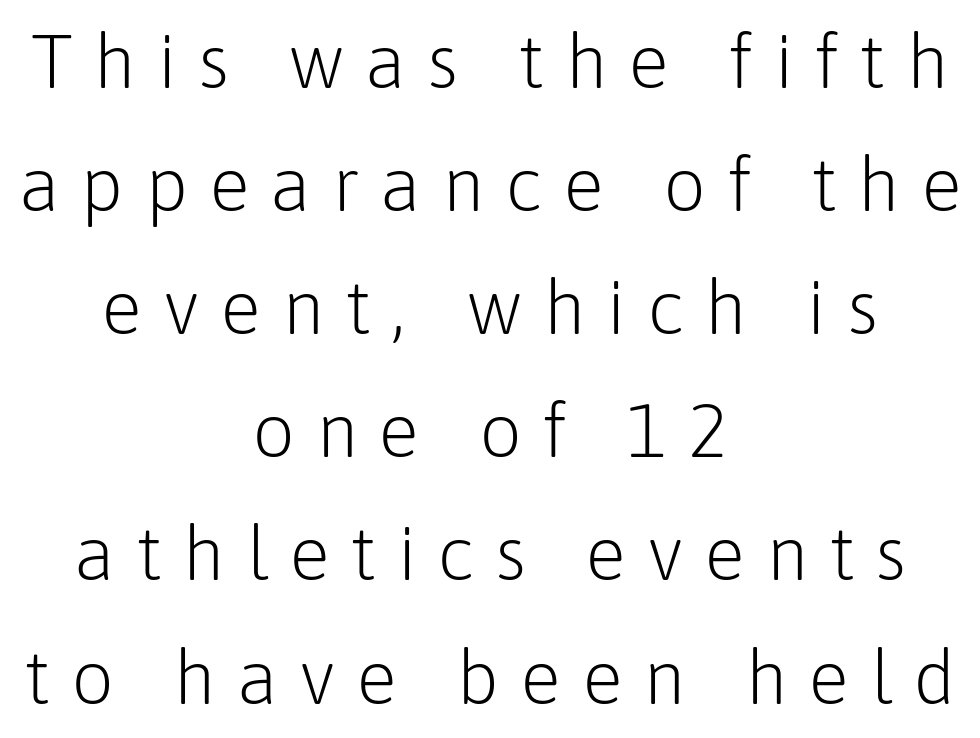
{"serif": "no", "italic": "no", "bold": "no", "weight": "light", "width": "normal", "stroke_contrast": "low", "x_height": "medium", "monospaced": "no", "underline": "no", "align": "center", "line_spacing": "normal", "line_spacing_ratio": 1.62, "letter_spacing": "wide", "letter_spacing_em": 0.27, "glyph_px": 76}
